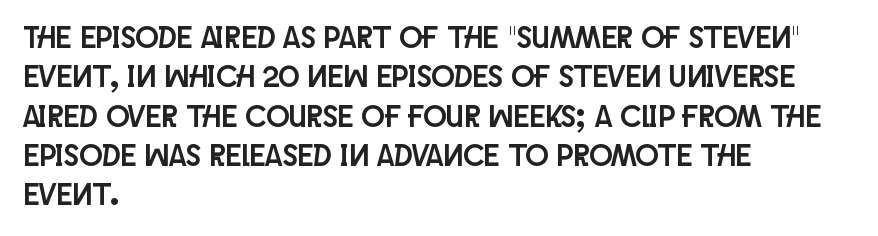
The image shows 31 px condensed sans-serif type, upright; set left-aligned, normal line spacing (1.27x), normal letter spacing, not underlined; low stroke contrast and a large x-height.
